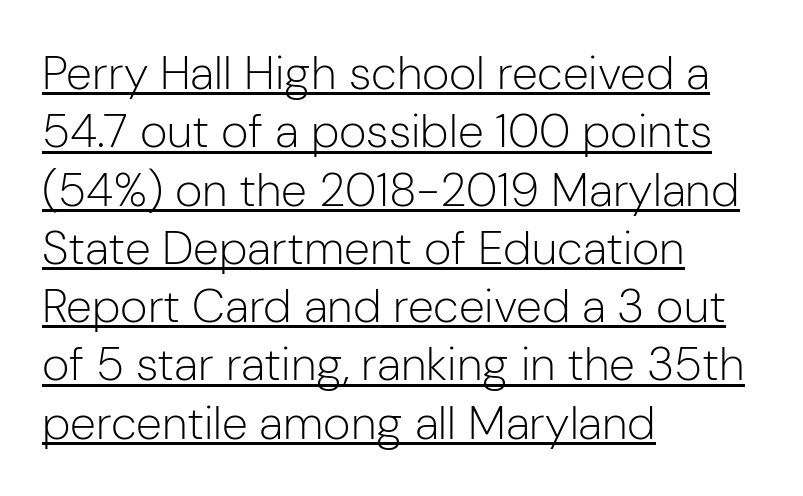
The image shows 47 px light sans-serif type, upright; set left-aligned, line spacing 1.24x, normal letter spacing, underlined; low stroke contrast and a medium x-height.
